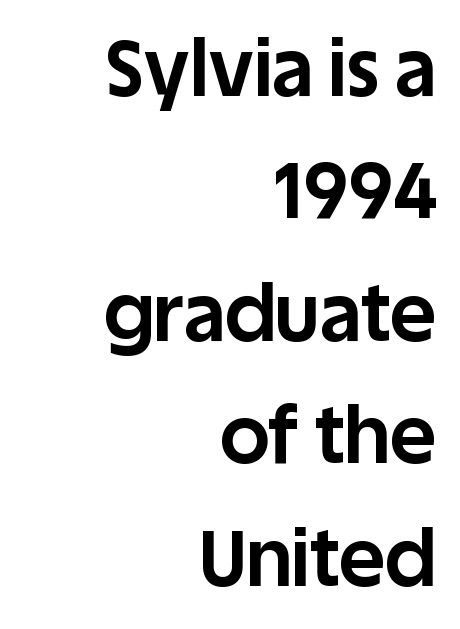
Q: Is the text bold? A: Yes.
Q: Is the text italic (slanted)? A: No, it is upright.
Q: Is the typeface a serif or a sans-serif typeface? A: Sans-serif.
Q: Is the text underlined? A: No.
Q: How is the paragraph aligned? A: Right-aligned.
Q: Is the spacing between letters normal or unusually wide? A: Normal.
Q: Is the spacing between lines tight, normal or loose? A: Normal.
Q: Width (condensed, normal, or wide)? A: Normal.
Q: Stroke contrast? A: Low.
Q: x-height? A: Large.
Q: Monospaced? A: No.
